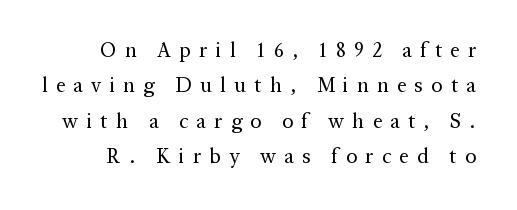
Q: Is the text bold? A: No.
Q: Is the text italic (slanted)? A: No, it is upright.
Q: Is the text underlined? A: No.
Q: Is the spacing between letters normal or unusually wide? A: Unusually wide.
Q: Is the spacing between lines tight, normal or loose? A: Normal.
